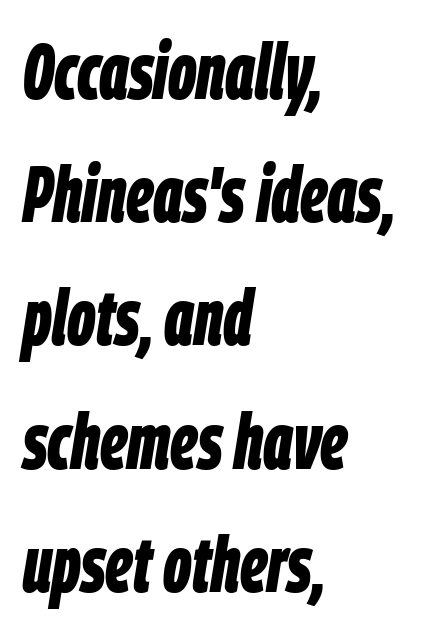
Think of a printed novel: that variable character pitch is what you see here. The space beneath each line is pristine and unruled. Does the copy run flush right? No — it runs flush left. Vertically, the passage feels balanced, rows spaced as you'd expect. Characters follow at the spacing the type designer built in. The letters are slanted; this is an italic face.
